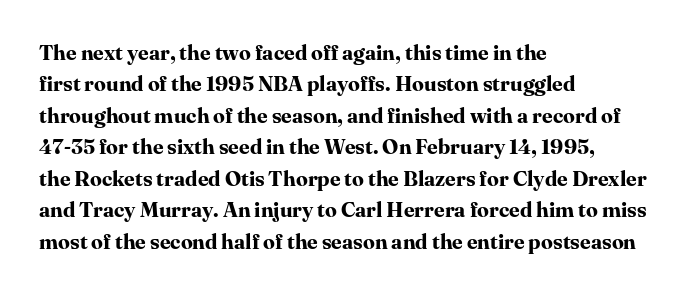
Q: Is the text bold? A: Yes.
Q: Is the text italic (slanted)? A: No, it is upright.
Q: Is the text underlined? A: No.
Q: How is the paragraph aligned? A: Left-aligned.
Q: Is the spacing between letters normal or unusually wide? A: Normal.
Q: Is the spacing between lines tight, normal or loose? A: Normal.
